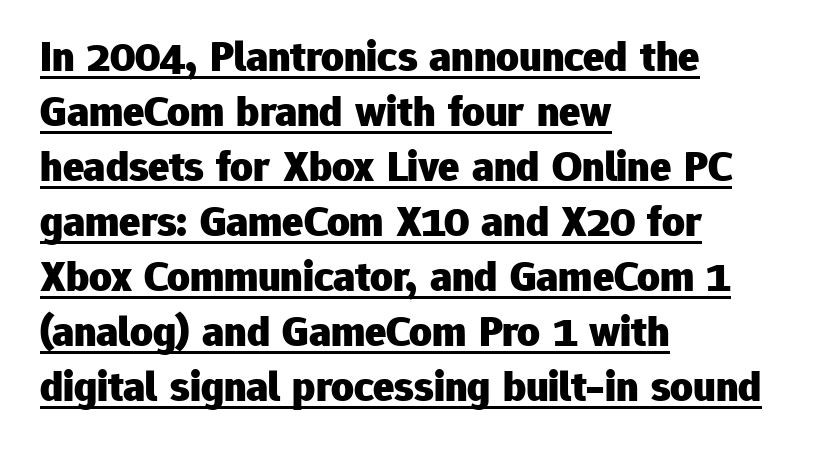
Q: Is the text bold? A: Yes.
Q: Is the text italic (slanted)? A: No, it is upright.
Q: Is the typeface a serif or a sans-serif typeface? A: Sans-serif.
Q: Is the text underlined? A: Yes.
Q: How is the paragraph aligned? A: Left-aligned.
Q: Is the spacing between letters normal or unusually wide? A: Normal.
Q: Is the spacing between lines tight, normal or loose? A: Normal.
Q: Width (condensed, normal, or wide)? A: Normal.
Q: Stroke contrast? A: Low.
Q: x-height? A: Medium.
Q: Monospaced? A: No.
